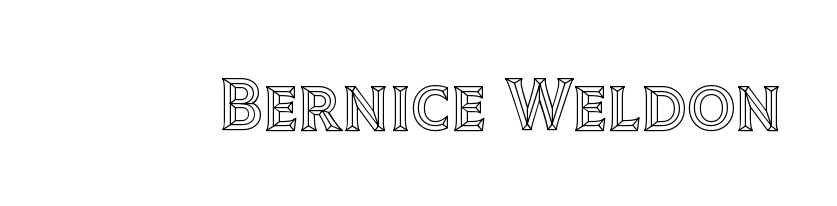
The image shows 75 px text type, upright; set normal letter spacing, not underlined; a large x-height.
